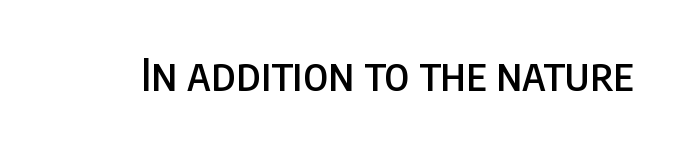
{"serif": "no", "italic": "no", "width": "condensed", "stroke_contrast": "low", "x_height": "large", "monospaced": "no", "underline": "no", "letter_spacing": "normal", "letter_spacing_em": 0.0, "glyph_px": 45}
